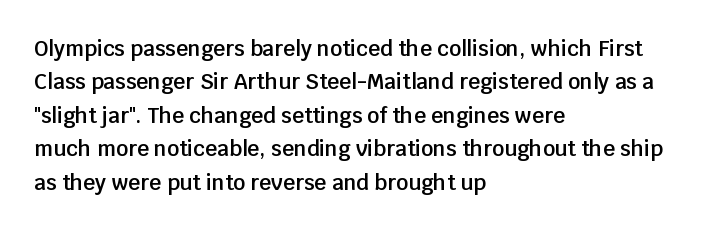
The image shows 21 px text type, upright; set left-aligned, normal line spacing (1.59x), normal letter spacing, not underlined.
